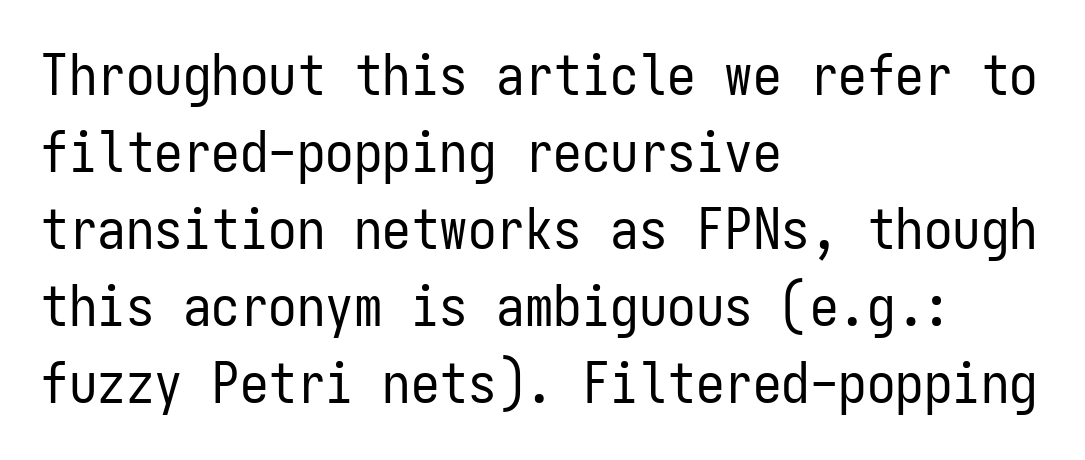
The letters stand upright; this is a roman face. Weight class: somewhere from thin through regular. The vertical gap from one line to the next is medium. Stroke terminals: plain, sans-serif. The space beneath each line is pristine and unruled.
